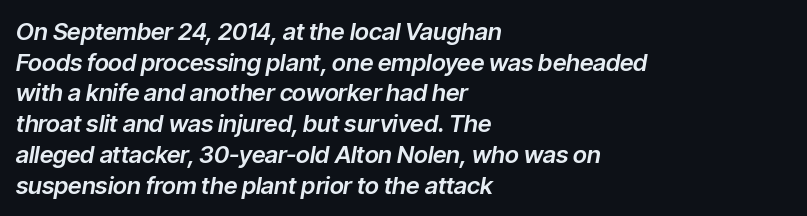
{"italic": "yes", "lean": "right", "slant_degrees": 9, "underline": "no", "align": "left", "line_spacing": "normal", "line_spacing_ratio": 1.28, "letter_spacing": "normal", "letter_spacing_em": 0.0, "glyph_px": 24}
